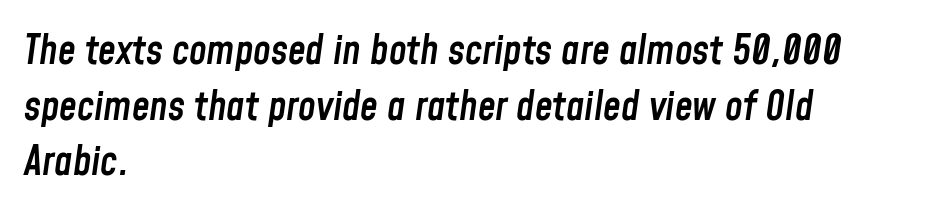
The image shows 40 px semibold, condensed type, italic (leaning right); set left-aligned, normal line spacing (1.39x), normal letter spacing, not underlined; low stroke contrast and a medium x-height.
